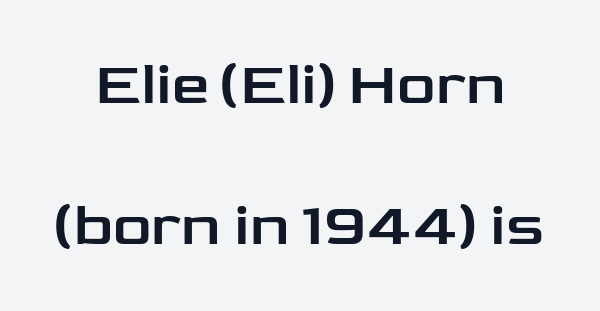
{"serif": "no", "italic": "no", "width": "wide", "stroke_contrast": "low", "x_height": "medium", "monospaced": "no", "underline": "no", "line_spacing": "loose", "line_spacing_ratio": 2.35, "letter_spacing": "normal", "letter_spacing_em": 0.0, "glyph_px": 60}
